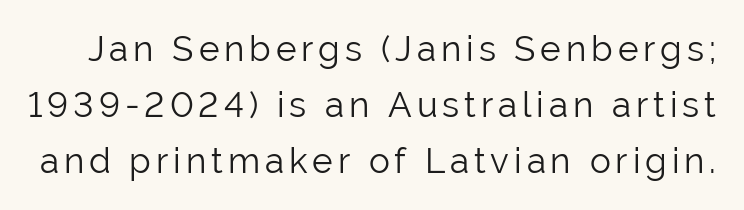
The image shows 35 px light sans-serif type, upright; set normal line spacing (1.6x), not underlined; low stroke contrast and a medium x-height.
